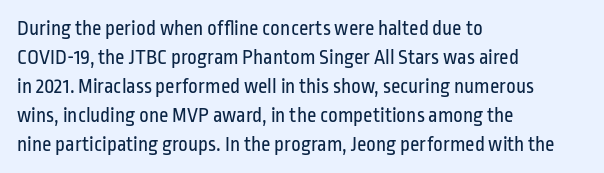
The image shows 21 px text type, upright; set left-aligned, normal line spacing (1.38x), normal letter spacing, not underlined.
